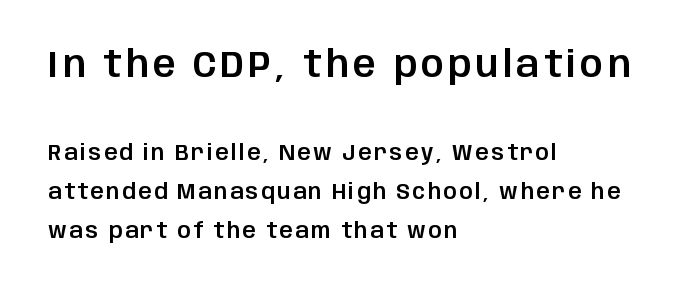
The space beneath each line is pristine and unruled. These lines are rendered in a variable-pitch font. Whoever set this made the first block the dominant, larger element. This rendering uses left alignment, leaving the right contour irregular. This rendering employs a face without finishing strokes, i.e., a sans-serif.
